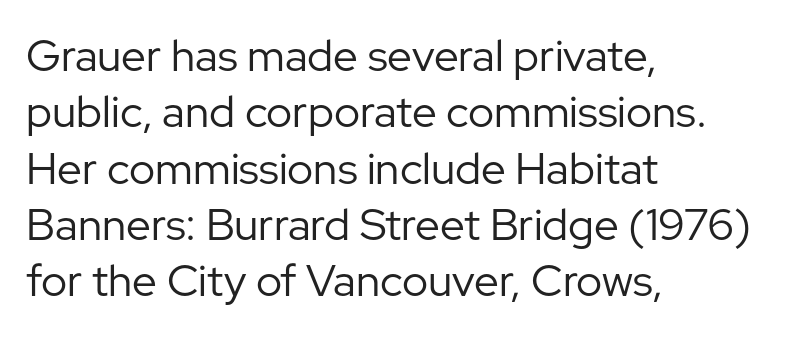
{"serif": "no", "italic": "no", "bold": "no", "weight": "regular", "width": "normal", "stroke_contrast": "low", "x_height": "medium", "monospaced": "no", "underline": "no", "align": "left", "line_spacing": "normal", "line_spacing_ratio": 1.28, "letter_spacing": "normal", "letter_spacing_em": 0.0, "glyph_px": 44}
